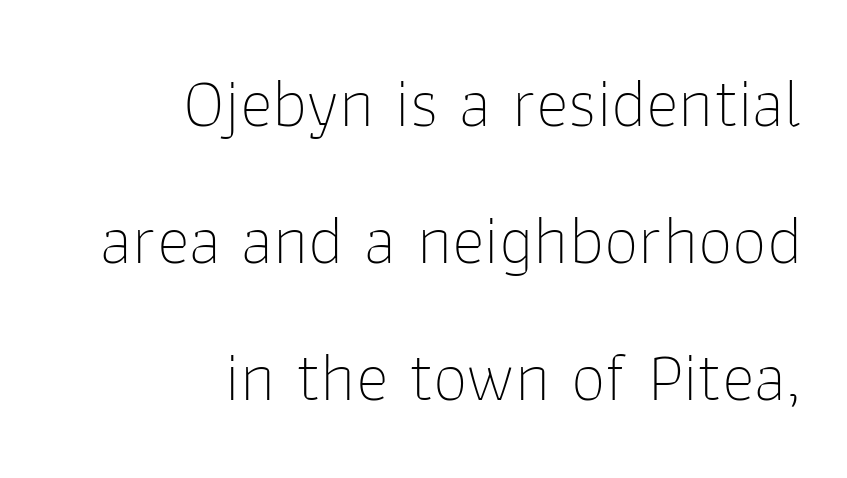
The image shows 70 px thin sans-serif type, upright; set right-aligned, loose line spacing (1.96x), normal letter spacing, not underlined; low stroke contrast and a medium x-height.
